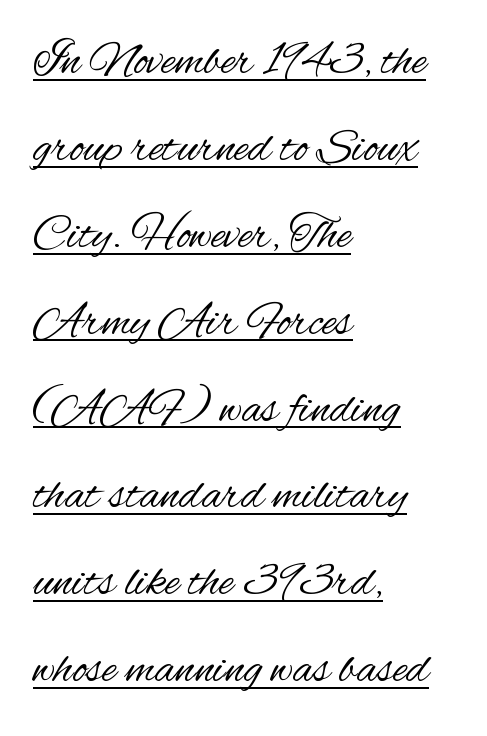
{"serif": "no", "bold": "no", "weight": "regular", "width": "condensed", "stroke_contrast": "medium", "x_height": "small", "monospaced": "no", "underline": "yes", "align": "left", "line_spacing_ratio": 1.81, "letter_spacing": "normal", "letter_spacing_em": 0.0, "glyph_px": 48}
